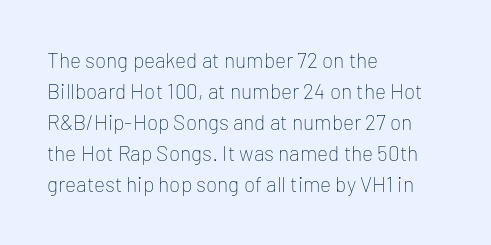
{"italic": "no", "bold": "no", "underline": "no", "align": "left", "line_spacing": "normal", "line_spacing_ratio": 1.48, "letter_spacing": "normal", "letter_spacing_em": 0.0, "glyph_px": 21}
